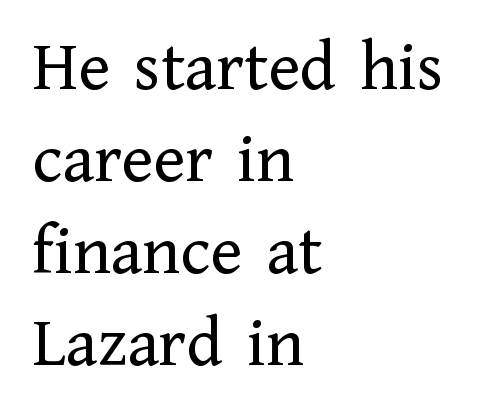
Q: Is the text bold? A: No.
Q: Is the text italic (slanted)? A: No, it is upright.
Q: Is the typeface a serif or a sans-serif typeface? A: Serif.
Q: Is the text underlined? A: No.
Q: How is the paragraph aligned? A: Left-aligned.
Q: Is the spacing between letters normal or unusually wide? A: Normal.
Q: Is the spacing between lines tight, normal or loose? A: Normal.
Q: Width (condensed, normal, or wide)? A: Normal.
Q: Stroke contrast? A: Low.
Q: x-height? A: Medium.
Q: Monospaced? A: No.
